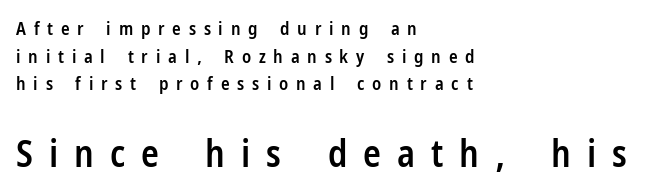
The image shows 37 px semibold, condensed sans-serif type, upright; set left-aligned, normal line spacing (1.54x), unusually wide letter spacing (+0.43 em), not underlined; the second (bottom) block is 2.06x larger; low stroke contrast and a medium x-height.
